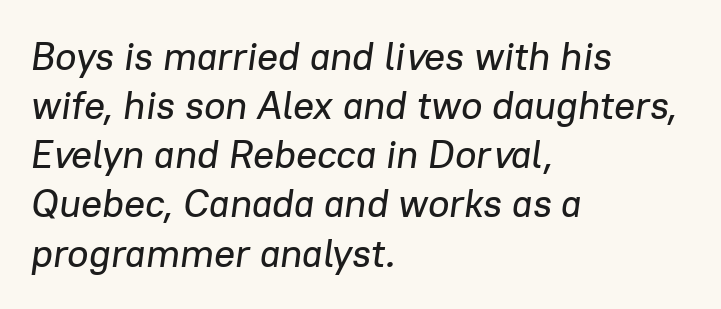
{"italic": "yes", "lean": "right", "slant_degrees": 8, "width": "normal", "stroke_contrast": "low", "x_height": "medium", "monospaced": "no", "underline": "no", "align": "left", "line_spacing": "normal", "line_spacing_ratio": 1.26, "letter_spacing": "normal", "letter_spacing_em": 0.0, "glyph_px": 39}
